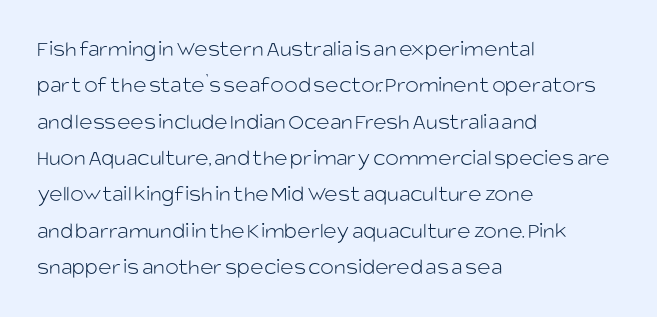
The image shows 23 px text type, upright; set left-aligned, normal line spacing (1.58x), normal letter spacing, not underlined.
